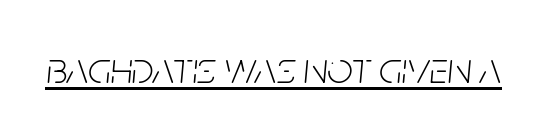
No extra ink here — the face is not bold. Compared with ordinary roman type, these characters are visibly tilted. Standard letterfit; no display-style spreading of the glyphs. Has an underline been added? It has. Proportional: the letters do not fall into vertical columns.
